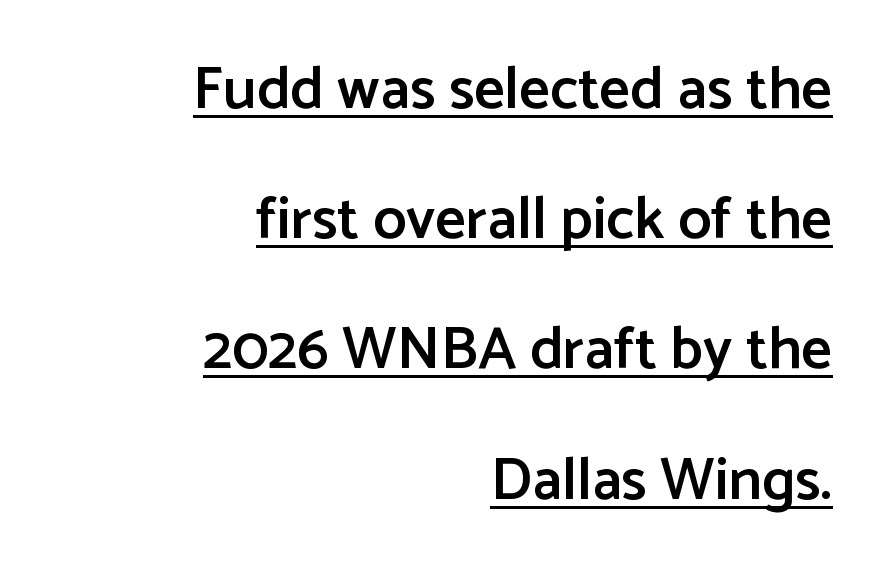
The image shows 60 px semibold sans-serif type, upright; set right-aligned, loose line spacing (2.17x), normal letter spacing, underlined; low stroke contrast and a medium x-height.
